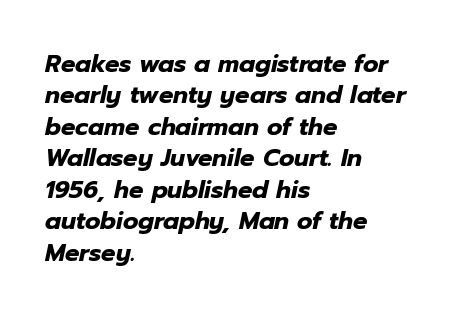
{"italic": "yes", "lean": "right", "slant_degrees": 12, "bold": "yes", "underline": "no", "align": "left", "line_spacing": "normal", "line_spacing_ratio": 1.31, "letter_spacing": "normal", "letter_spacing_em": 0.0, "glyph_px": 24}
